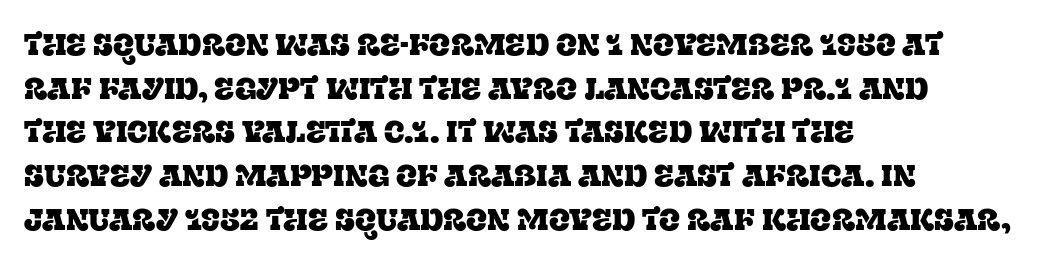
Q: Is the text italic (slanted)? A: No, it is upright.
Q: Is the typeface a serif or a sans-serif typeface? A: Serif.
Q: Is the text underlined? A: No.
Q: How is the paragraph aligned? A: Left-aligned.
Q: Is the spacing between letters normal or unusually wide? A: Normal.
Q: Is the spacing between lines tight, normal or loose? A: Normal.
Q: Width (condensed, normal, or wide)? A: Normal.
Q: Stroke contrast? A: Low.
Q: x-height? A: Large.
Q: Monospaced? A: No.
